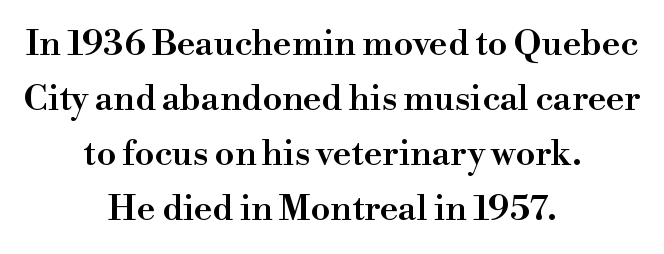
A somewhat darkened texture: the type is semibold rather than bold. This sample uses plain, unmodified letter spacing. Note the varied advance widths — an 'i' is clearly narrower than an 'm'. This is serif lettering, the kind often seen in printed books.
